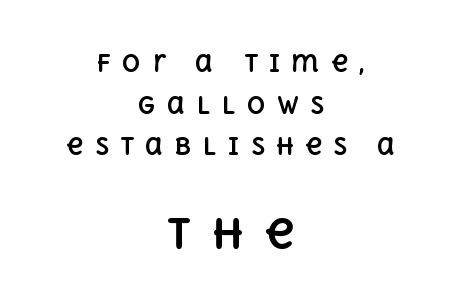
{"italic": "no", "bold": "yes", "weight": "bold", "width": "normal", "x_height": "large", "monospaced": "no", "underline": "no", "align": "center", "line_spacing_ratio": 1.81, "letter_spacing": "wide", "letter_spacing_em": 0.49, "larger_block": "second", "size_ratio": 1.78, "glyph_px": 41}
